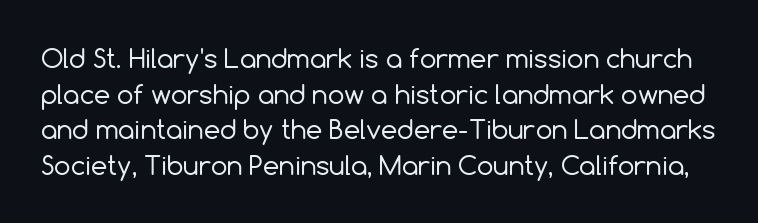
Stems and bowls with no extra thickness — not bold. These lines sit exactly where default settings would place them. Is the letter spacing exaggerated? No — it looks like the ordinary default. Rendered with straight, roman letterforms. The zone under the glyphs is completely vacant.
